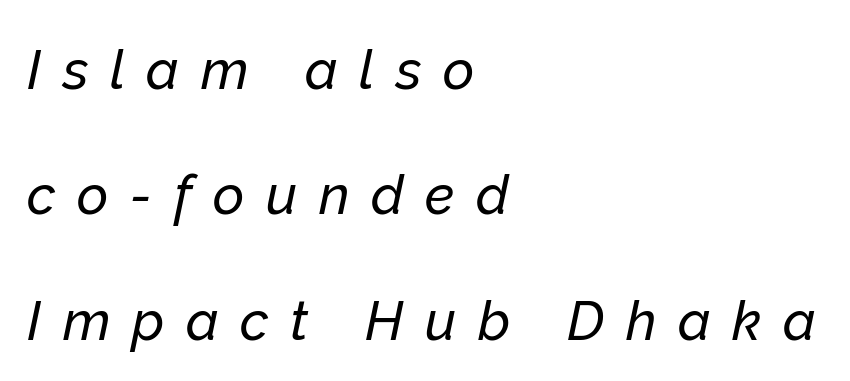
Q: Is the text italic (slanted)? A: Yes, it leans right by about 12 degrees.
Q: Is the text underlined? A: No.
Q: How is the paragraph aligned? A: Left-aligned.
Q: Is the spacing between letters normal or unusually wide? A: Unusually wide.
Q: Is the spacing between lines tight, normal or loose? A: Loose.
Q: Width (condensed, normal, or wide)? A: Normal.
Q: Stroke contrast? A: Low.
Q: x-height? A: Medium.
Q: Monospaced? A: No.
